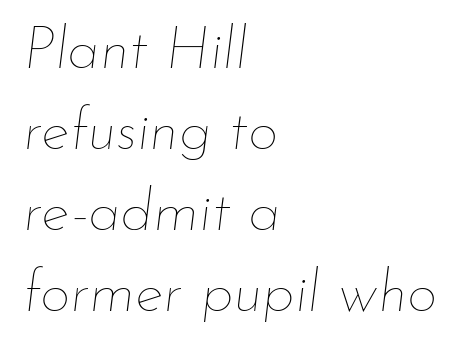
Horizontally, the lines are justified to the leading edge only. The glyphs are unaccompanied by any horizontal stroke below them. Reading down the column, the eye jumps a familiar distance to each next line. Spacing verdict: proportional, widths tailored to each character. The cut favours lightness, reaching ordinary text weight at its darkest.
